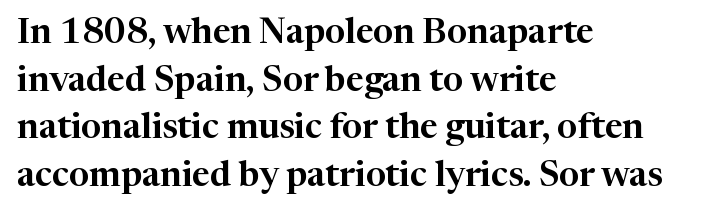
Observe the ordinary spacing: letters are neighbours, not strangers. Where is the straight margin? On the left. Glance below the letters and you will spot only blank space. Nope, not italic — everything's standing straight. One glance says typical: line gaps are just what's usual. In terms of letterform style, serifs are clearly present.
